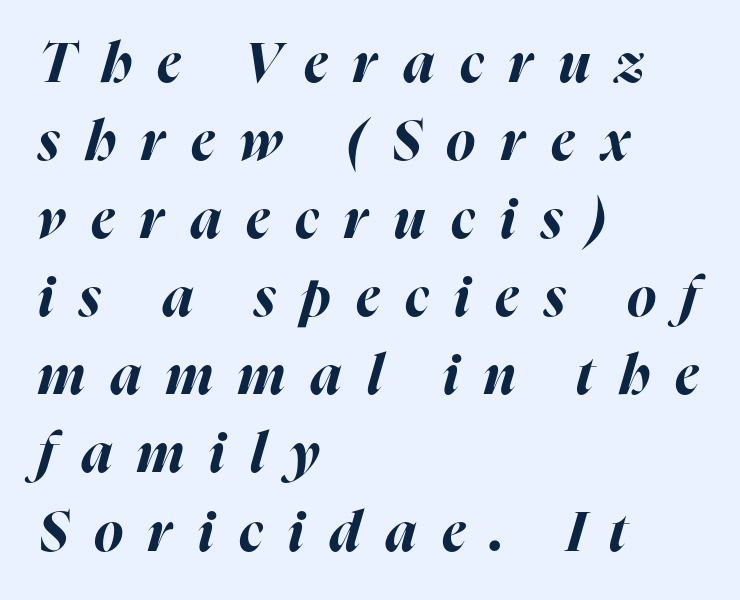
Q: Is the text bold? A: Yes.
Q: Is the text italic (slanted)? A: Yes, it leans right by about 16 degrees.
Q: Is the text underlined? A: No.
Q: How is the paragraph aligned? A: Left-aligned.
Q: Is the spacing between letters normal or unusually wide? A: Unusually wide.
Q: Is the spacing between lines tight, normal or loose? A: Normal.
Q: Width (condensed, normal, or wide)? A: Normal.
Q: Stroke contrast? A: High.
Q: x-height? A: Medium.
Q: Monospaced? A: No.
